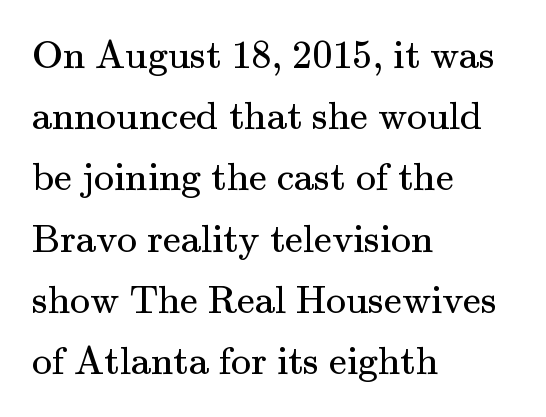
{"serif": "yes", "italic": "no", "bold": "no", "weight": "regular", "width": "normal", "stroke_contrast": "medium", "x_height": "small", "monospaced": "no", "underline": "no", "align": "left", "line_spacing": "normal", "line_spacing_ratio": 1.53, "letter_spacing": "normal", "letter_spacing_em": 0.0, "glyph_px": 40}
